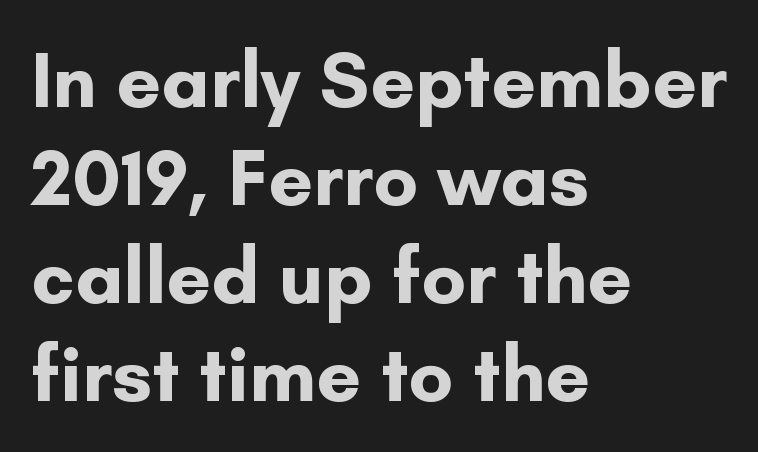
Each glyph is drawn with heavy, bold strokes. A typesetter would label this face a sans. Posture: upright roman. The paragraph has a hard left edge and a soft right edge.
